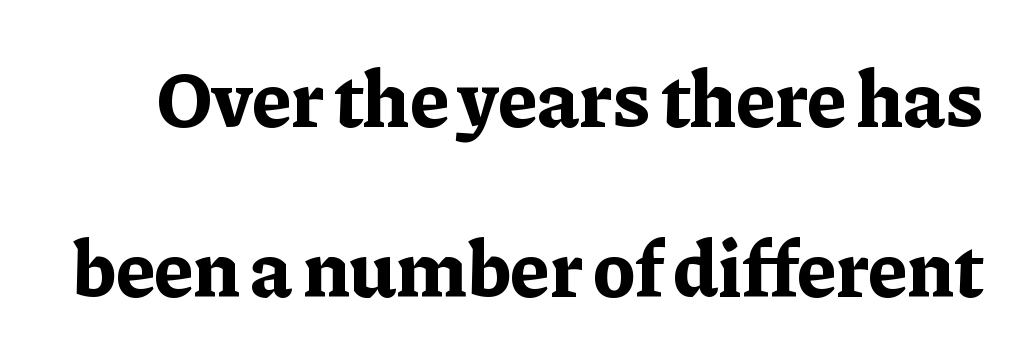
Q: Is the text bold? A: Yes.
Q: Is the text italic (slanted)? A: No, it is upright.
Q: Is the typeface a serif or a sans-serif typeface? A: Serif.
Q: Is the text underlined? A: No.
Q: Is the spacing between letters normal or unusually wide? A: Normal.
Q: Is the spacing between lines tight, normal or loose? A: Loose.
Q: Width (condensed, normal, or wide)? A: Normal.
Q: Stroke contrast? A: Low.
Q: x-height? A: Medium.
Q: Monospaced? A: No.
